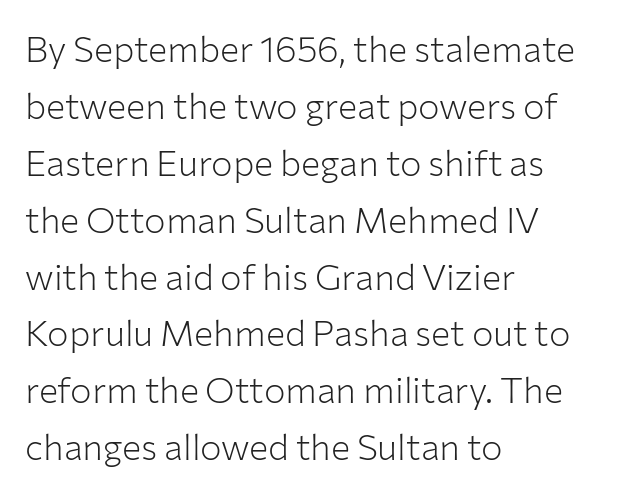
Q: Is the text bold? A: No.
Q: Is the text italic (slanted)? A: No, it is upright.
Q: Is the typeface a serif or a sans-serif typeface? A: Sans-serif.
Q: Is the text underlined? A: No.
Q: How is the paragraph aligned? A: Left-aligned.
Q: Is the spacing between letters normal or unusually wide? A: Normal.
Q: Is the spacing between lines tight, normal or loose? A: Normal.
Q: Width (condensed, normal, or wide)? A: Normal.
Q: Stroke contrast? A: Low.
Q: x-height? A: Medium.
Q: Monospaced? A: No.
